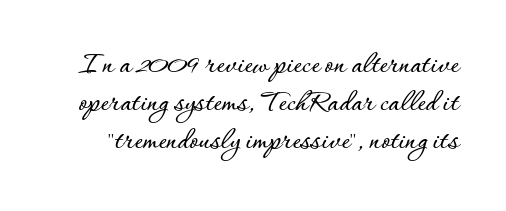
Q: Is the text italic (slanted)? A: Yes.
Q: Is the text underlined? A: No.
Q: Is the spacing between letters normal or unusually wide? A: Normal.
Q: Width (condensed, normal, or wide)? A: Normal.
Q: Stroke contrast? A: Low.
Q: x-height? A: Small.
Q: Monospaced? A: No.
